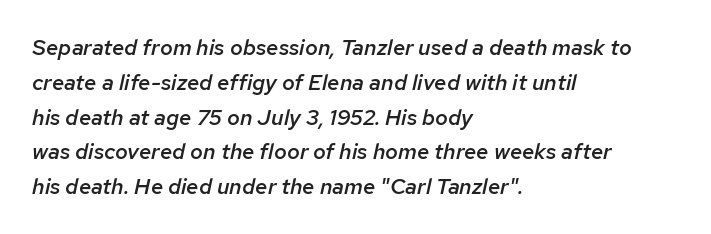
Q: Is the text bold? A: Semi-bold.
Q: Is the text italic (slanted)? A: Yes, it leans right by about 12 degrees.
Q: Is the text underlined? A: No.
Q: How is the paragraph aligned? A: Left-aligned.
Q: Is the spacing between letters normal or unusually wide? A: Normal.
Q: Is the spacing between lines tight, normal or loose? A: Normal.
